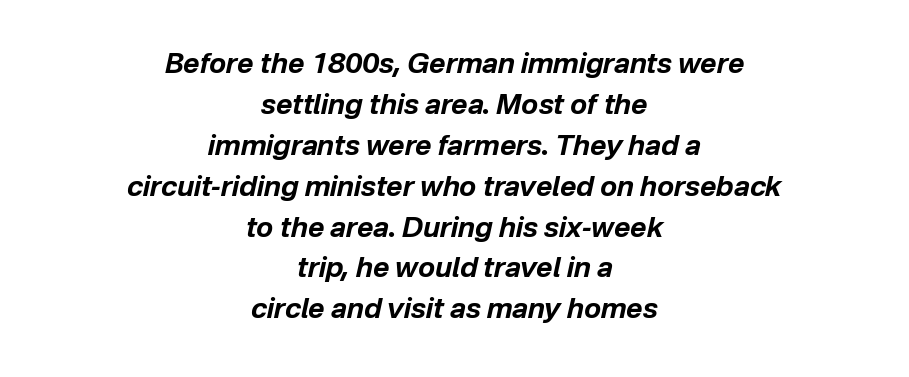
The image shows 28 px bold type, italic (leaning right); set centered, normal line spacing (1.46x), normal letter spacing, not underlined; low stroke contrast and a medium x-height.
